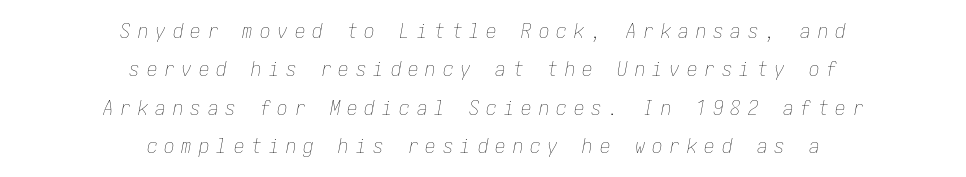
The image shows 21 px text type, italic (leaning right); set centered, line spacing 1.83x, unusually wide letter spacing (+0.33 em), not underlined.
